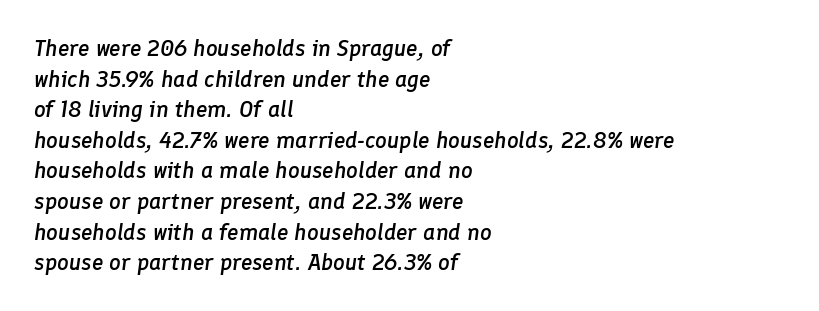
Q: Is the text bold? A: Semi-bold.
Q: Is the text italic (slanted)? A: Yes, it leans right by about 8 degrees.
Q: Is the text underlined? A: No.
Q: How is the paragraph aligned? A: Left-aligned.
Q: Is the spacing between letters normal or unusually wide? A: Normal.
Q: Is the spacing between lines tight, normal or loose? A: Normal.
